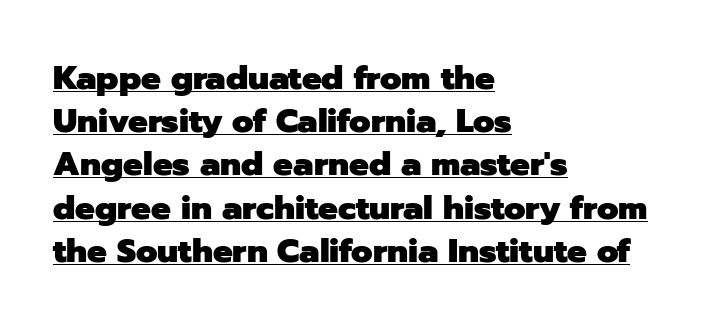
Q: Is the text bold? A: Yes.
Q: Is the text italic (slanted)? A: No, it is upright.
Q: Is the typeface a serif or a sans-serif typeface? A: Sans-serif.
Q: Is the text underlined? A: Yes.
Q: How is the paragraph aligned? A: Left-aligned.
Q: Is the spacing between letters normal or unusually wide? A: Normal.
Q: Is the spacing between lines tight, normal or loose? A: Normal.
Q: Width (condensed, normal, or wide)? A: Normal.
Q: Stroke contrast? A: Low.
Q: x-height? A: Medium.
Q: Monospaced? A: No.
